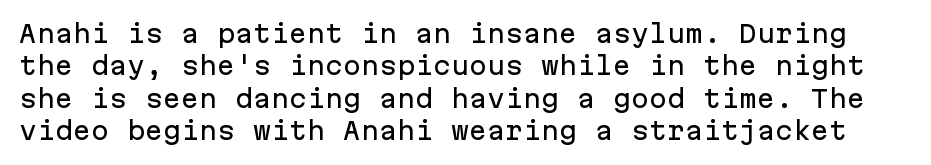
The image shows 24 px text type, upright; set normal line spacing (1.35x), normal letter spacing, not underlined.
